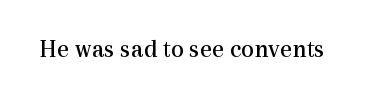
{"italic": "no", "bold": "no", "underline": "no", "letter_spacing": "normal", "letter_spacing_em": 0.0, "glyph_px": 26}
